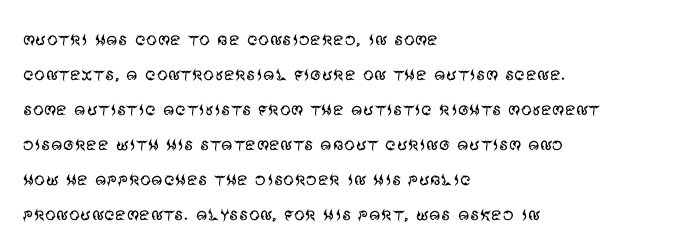
Q: Is the text bold? A: No.
Q: Is the text italic (slanted)? A: No, it is upright.
Q: Is the text underlined? A: No.
Q: How is the paragraph aligned? A: Left-aligned.
Q: Is the spacing between letters normal or unusually wide? A: Normal.
Q: Is the spacing between lines tight, normal or loose? A: Normal.
